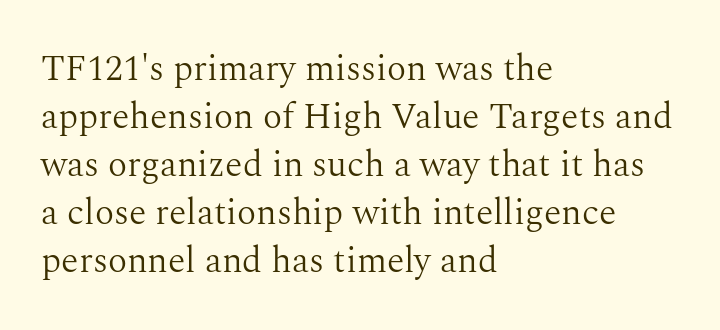
The image shows 36 px light serif type, upright; set left-aligned, normal line spacing (1.33x), normal letter spacing, not underlined; medium stroke contrast and a medium x-height.
